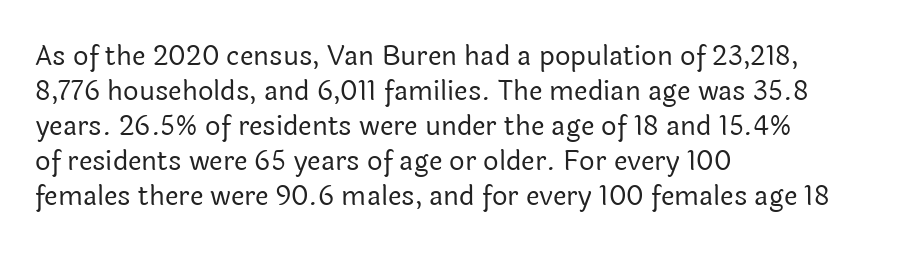
Style check: upright. Plain, unruled lines of type. The paragraph has a hard left edge and a soft right edge. This rendering leaves character spacing at its baseline value. A typesetter would call this leading conventional body-copy spacing. These glyphs show unthickened strokes, regular width or finer.
